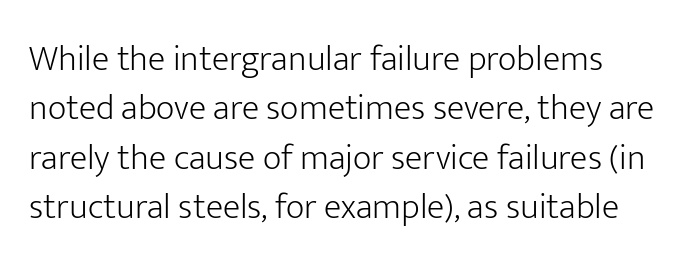
Q: Is the text bold? A: No.
Q: Is the text italic (slanted)? A: No, it is upright.
Q: Is the typeface a serif or a sans-serif typeface? A: Sans-serif.
Q: Is the text underlined? A: No.
Q: How is the paragraph aligned? A: Left-aligned.
Q: Is the spacing between letters normal or unusually wide? A: Normal.
Q: Is the spacing between lines tight, normal or loose? A: Normal.
Q: Width (condensed, normal, or wide)? A: Normal.
Q: Stroke contrast? A: Low.
Q: x-height? A: Medium.
Q: Monospaced? A: No.
